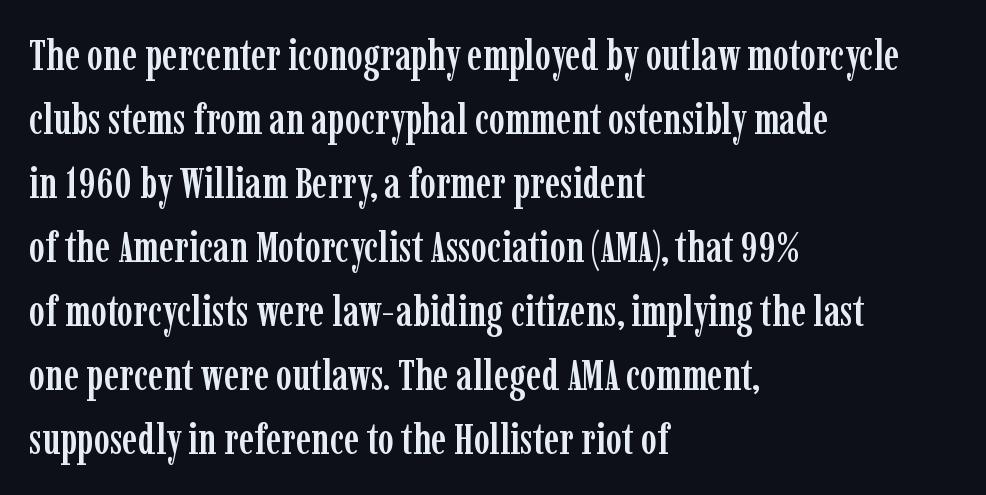
{"serif": "yes", "italic": "no", "width": "condensed", "stroke_contrast": "low", "x_height": "medium", "monospaced": "no", "underline": "no", "align": "left", "line_spacing": "normal", "line_spacing_ratio": 1.49, "letter_spacing": "normal", "letter_spacing_em": 0.0, "glyph_px": 43}
